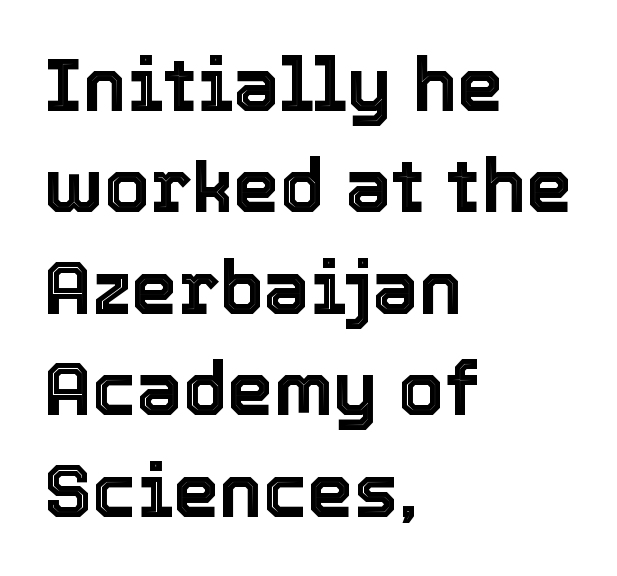
{"italic": "no", "width": "normal", "x_height": "medium", "monospaced": "no", "underline": "no", "align": "left", "line_spacing": "normal", "line_spacing_ratio": 1.37, "letter_spacing": "normal", "letter_spacing_em": 0.0, "glyph_px": 74}
